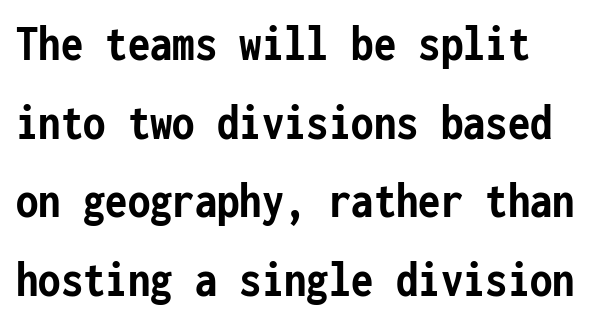
Q: Is the text bold? A: Yes.
Q: Is the text italic (slanted)? A: No, it is upright.
Q: Is the typeface a serif or a sans-serif typeface? A: Sans-serif.
Q: Is the text underlined? A: No.
Q: Is the spacing between letters normal or unusually wide? A: Normal.
Q: Is the spacing between lines tight, normal or loose? A: Normal.
Q: Width (condensed, normal, or wide)? A: Condensed.
Q: Stroke contrast? A: Low.
Q: x-height? A: Medium.
Q: Monospaced? A: Yes.
